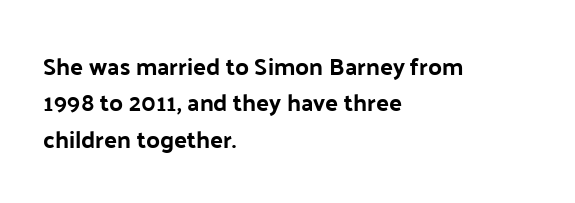
{"italic": "no", "bold": "yes", "underline": "no", "align": "left", "line_spacing": "normal", "line_spacing_ratio": 1.52, "letter_spacing": "normal", "letter_spacing_em": 0.0, "glyph_px": 24}
